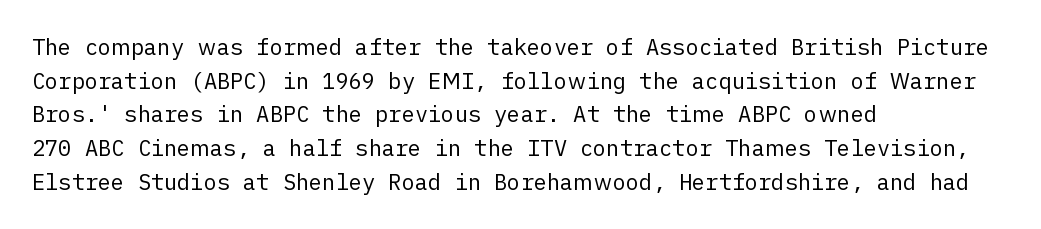
Unbolded letterforms with no extra heft. The letterforms sit shoulder to shoulder at normal distance. Line spacing here is normal. Glance below the letters and you will spot only blank space. Visually the block forms a straight wall on the left and a jagged coastline on the right.
